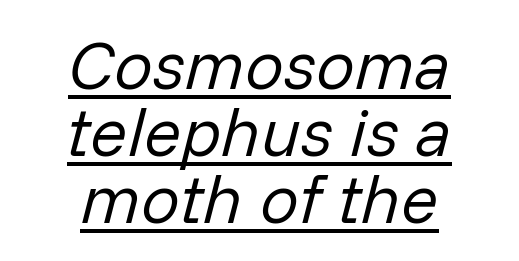
The image shows 69 px regular-weight type, italic (leaning right); set centered, tight line spacing (0.97x), normal letter spacing, underlined; low stroke contrast and a medium x-height.
